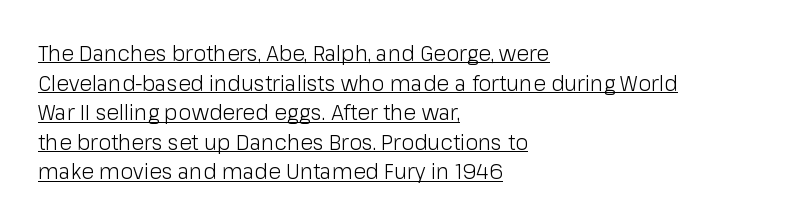
The image shows 21 px text type, upright; set left-aligned, normal line spacing (1.41x), normal letter spacing, underlined.
